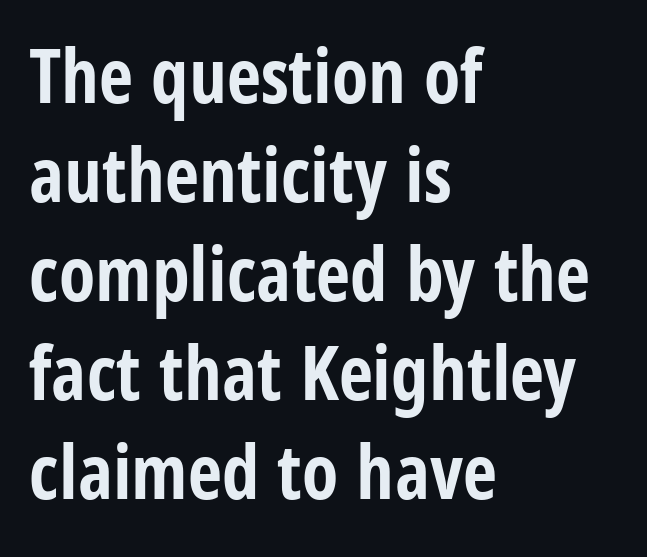
Q: Is the text bold? A: Yes.
Q: Is the text italic (slanted)? A: No, it is upright.
Q: Is the typeface a serif or a sans-serif typeface? A: Sans-serif.
Q: Is the text underlined? A: No.
Q: How is the paragraph aligned? A: Left-aligned.
Q: Is the spacing between letters normal or unusually wide? A: Normal.
Q: Is the spacing between lines tight, normal or loose? A: Normal.
Q: Width (condensed, normal, or wide)? A: Condensed.
Q: Stroke contrast? A: Low.
Q: x-height? A: Large.
Q: Monospaced? A: No.
